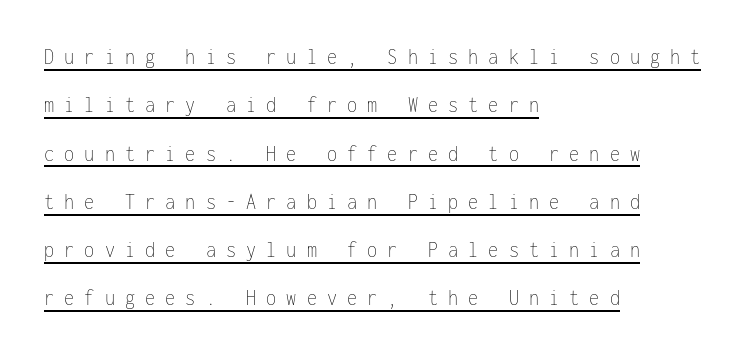
{"italic": "no", "bold": "no", "underline": "yes", "align": "left", "line_spacing": "loose", "line_spacing_ratio": 2.1, "letter_spacing": "wide", "letter_spacing_em": 0.44, "glyph_px": 23}
